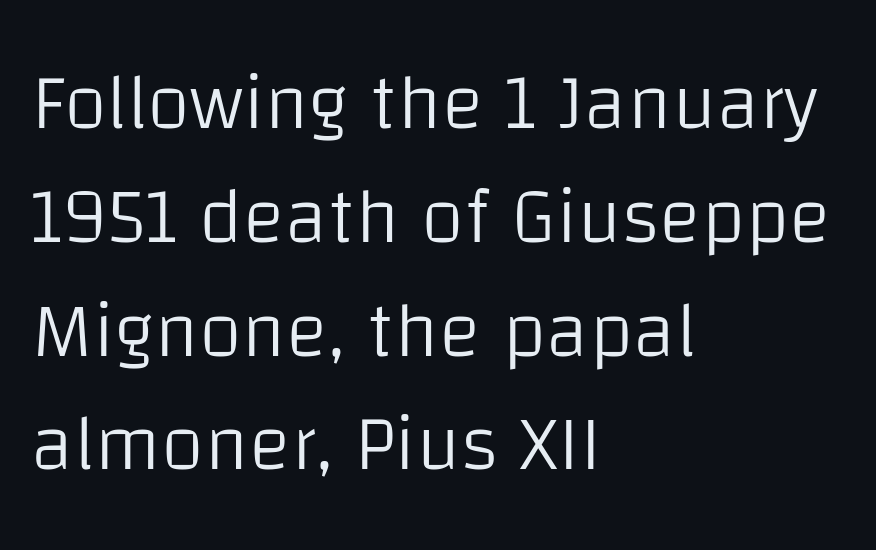
The image shows 79 px light sans-serif type, upright; set left-aligned, normal line spacing (1.44x), normal letter spacing, not underlined; low stroke contrast and a large x-height.
